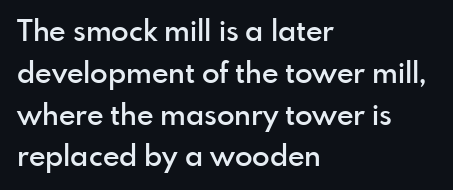
The image shows 29 px semibold sans-serif type, upright; set left-aligned, normal line spacing (1.44x), normal letter spacing, not underlined; a small x-height.
